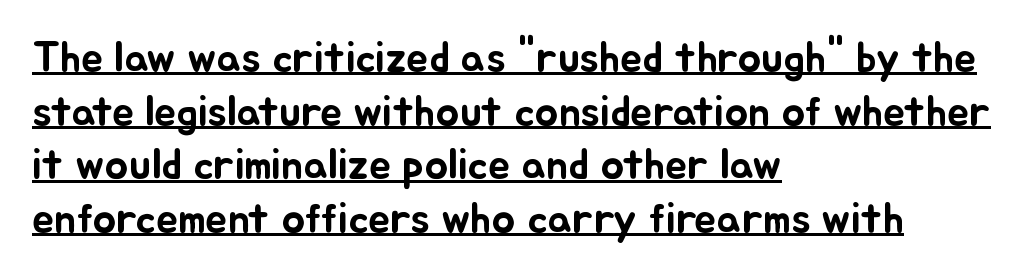
The image shows 44 px text type, upright; set left-aligned, line spacing 1.22x, normal letter spacing, underlined; low stroke contrast and a small x-height.
